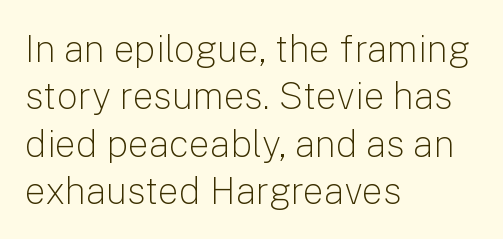
Horizontal alignment here is leftward, the default for most running prose. Is the type heavy? It reads as light-to-regular instead. Does the leading feel generous? No, just average. Do the characters align in a grid? No, the font is proportional. This sample uses plain, unmodified letter spacing.
